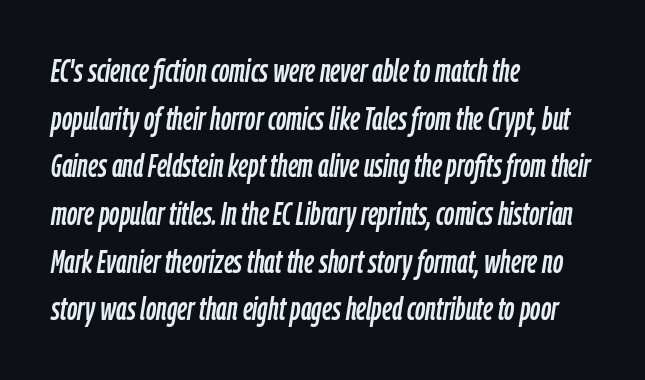
The image shows 32 px condensed type, italic (leaning right); set left-aligned, normal line spacing (1.49x), normal letter spacing, not underlined; low stroke contrast and a medium x-height.
